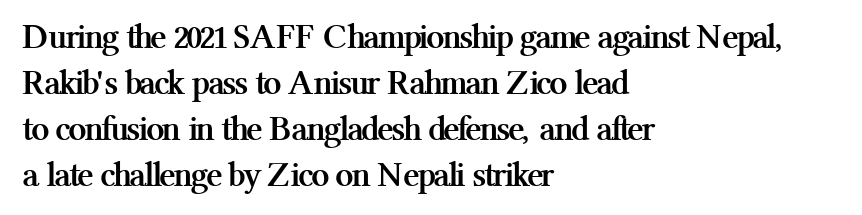
Q: Is the text bold? A: Yes.
Q: Is the text italic (slanted)? A: No, it is upright.
Q: Is the typeface a serif or a sans-serif typeface? A: Serif.
Q: Is the text underlined? A: No.
Q: How is the paragraph aligned? A: Left-aligned.
Q: Is the spacing between letters normal or unusually wide? A: Normal.
Q: Is the spacing between lines tight, normal or loose? A: Normal.
Q: Width (condensed, normal, or wide)? A: Normal.
Q: Stroke contrast? A: Medium.
Q: x-height? A: Medium.
Q: Monospaced? A: No.
